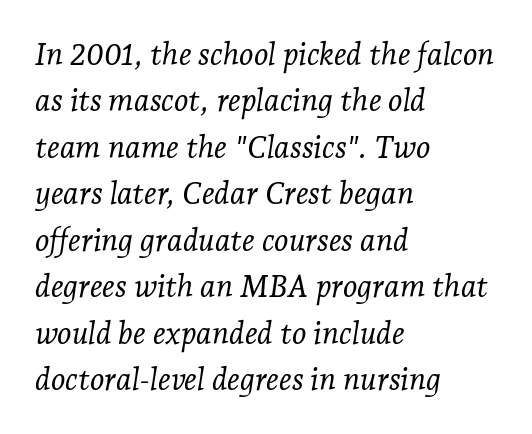
The image shows 31 px light serif type, italic (leaning right); set left-aligned, normal line spacing (1.5x), normal letter spacing, not underlined; low stroke contrast and a medium x-height.
